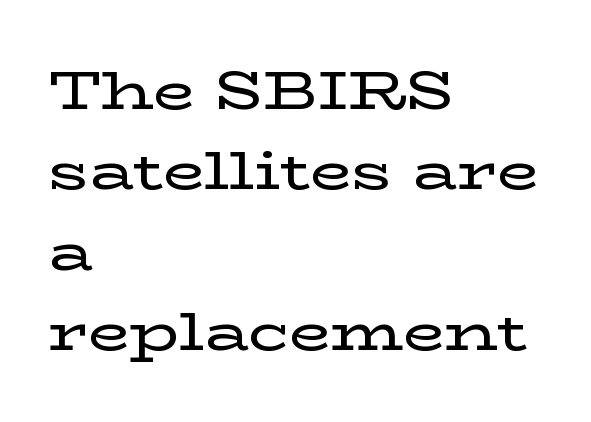
The image shows 54 px wide serif type, upright; set left-aligned, normal line spacing (1.49x), normal letter spacing, not underlined; low stroke contrast and a medium x-height.
